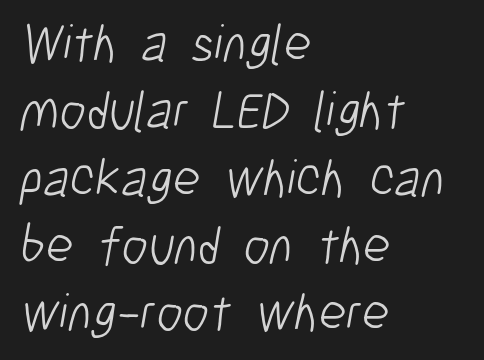
Q: Is the text bold? A: No.
Q: Is the typeface a serif or a sans-serif typeface? A: Sans-serif.
Q: Is the text underlined? A: No.
Q: How is the paragraph aligned? A: Left-aligned.
Q: Is the spacing between letters normal or unusually wide? A: Normal.
Q: Is the spacing between lines tight, normal or loose? A: Normal.
Q: Width (condensed, normal, or wide)? A: Condensed.
Q: Stroke contrast? A: Low.
Q: x-height? A: Medium.
Q: Monospaced? A: No.
